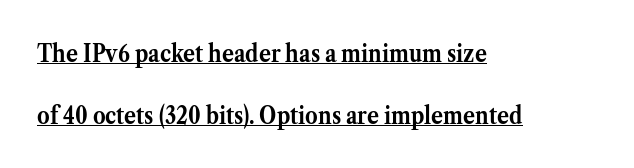
The image shows 25 px bold type, upright; set left-aligned, loose line spacing (2.47x), normal letter spacing, underlined.
